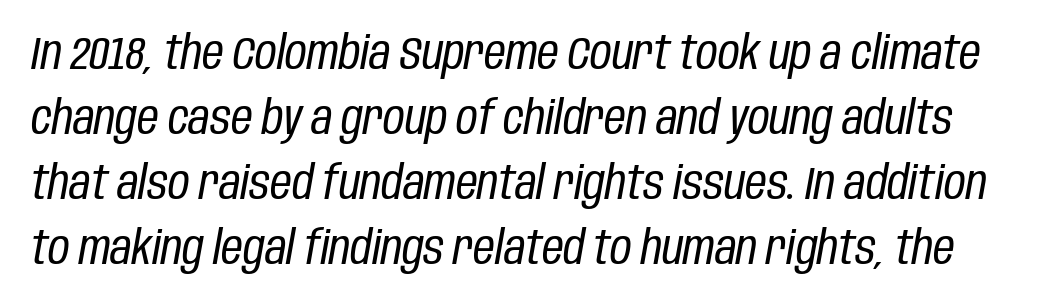
The image shows 47 px regular-weight, condensed type, italic (leaning right); set normal line spacing (1.38x), normal letter spacing, not underlined; low stroke contrast and a large x-height.
